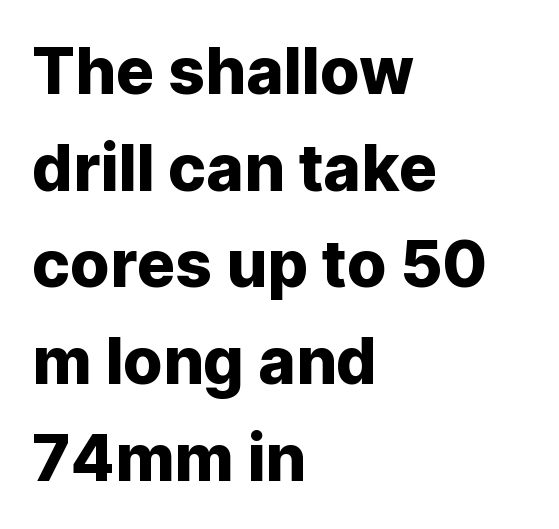
The image shows 64 px sans-serif type, upright; set left-aligned, normal line spacing (1.51x), normal letter spacing, not underlined; low stroke contrast and a medium x-height.
